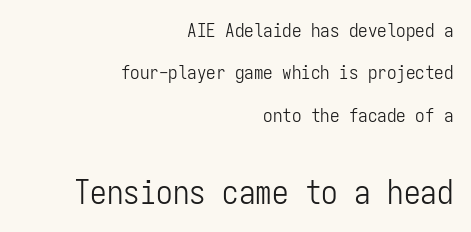
{"serif": "no", "italic": "no", "bold": "no", "weight": "light", "width": "condensed", "stroke_contrast": "low", "x_height": "medium", "monospaced": "yes", "underline": "no", "align": "right", "line_spacing": "loose", "line_spacing_ratio": 2.23, "letter_spacing": "normal", "letter_spacing_em": 0.0, "larger_block": "second", "size_ratio": 1.74, "glyph_px": 33}
